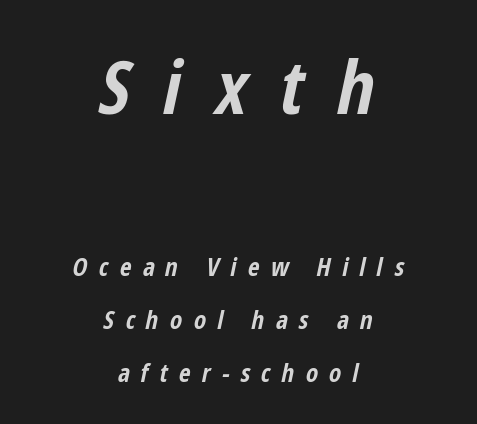
Q: Is the text bold? A: Yes.
Q: Is the text italic (slanted)? A: Yes, it leans right by about 12 degrees.
Q: Is the text underlined? A: No.
Q: How is the paragraph aligned? A: Centered.
Q: Is the spacing between letters normal or unusually wide? A: Unusually wide.
Q: Is the spacing between lines tight, normal or loose? A: Loose.
Q: Which block of text is set in a larger size, the first (top) or the second (bottom)? A: The first (top) one.
Q: Width (condensed, normal, or wide)? A: Condensed.
Q: Stroke contrast? A: Low.
Q: x-height? A: Medium.
Q: Monospaced? A: No.
